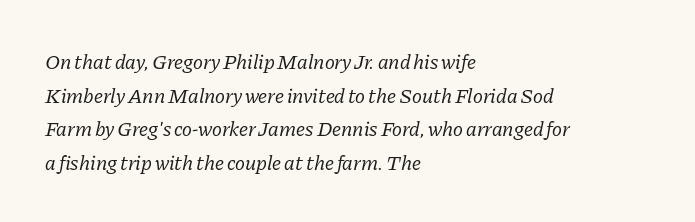
The image shows 21 px text type, italic (leaning right); set left-aligned, normal line spacing (1.6x), normal letter spacing, not underlined.
